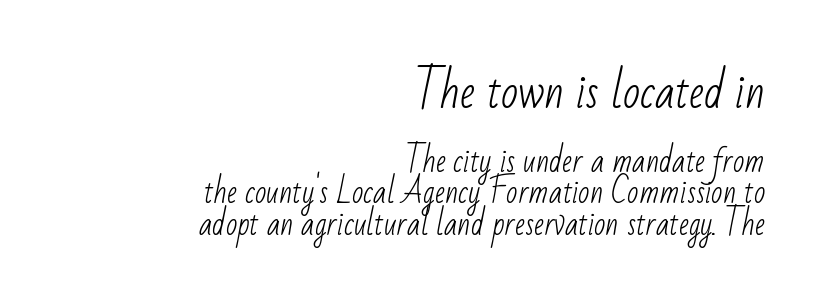
Q: Is the text bold? A: No.
Q: Is the typeface a serif or a sans-serif typeface? A: Sans-serif.
Q: Is the text underlined? A: No.
Q: How is the paragraph aligned? A: Right-aligned.
Q: Is the spacing between letters normal or unusually wide? A: Normal.
Q: Is the spacing between lines tight, normal or loose? A: Tight.
Q: Which block of text is set in a larger size, the first (top) or the second (bottom)? A: The first (top) one.
Q: Width (condensed, normal, or wide)? A: Condensed.
Q: Stroke contrast? A: Low.
Q: x-height? A: Small.
Q: Monospaced? A: No.
